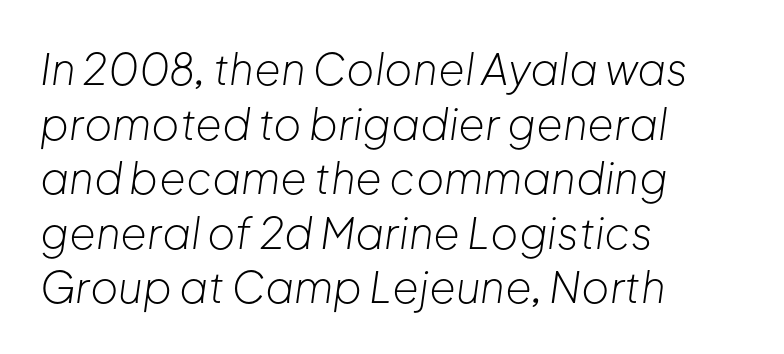
The image shows 43 px light type, italic (leaning right); set left-aligned, normal line spacing (1.27x), normal letter spacing, not underlined; low stroke contrast and a medium x-height.
